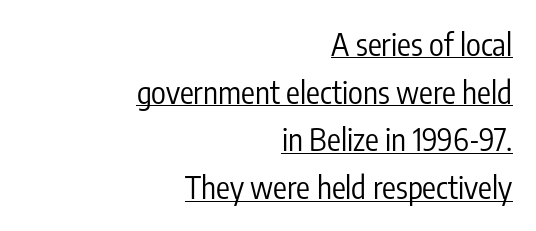
If you drew a line through each stem, it would be perfectly vertical. The line texture is even and compact thanks to regular tracking. Font category for this specimen: sans-serif. No letter is thick-stroked: the sample isn't bold. A typographer would call this underscored text. How would I describe the line gaps? Plain and ordinary.
